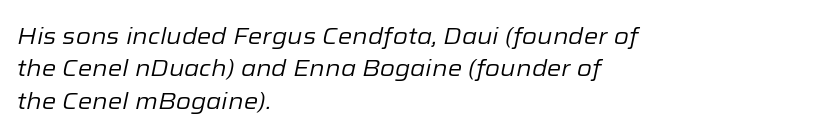
{"italic": "yes", "lean": "right", "slant_degrees": 12, "bold": "no", "underline": "no", "align": "left", "line_spacing": "normal", "line_spacing_ratio": 1.41, "letter_spacing": "normal", "letter_spacing_em": 0.0, "glyph_px": 23}
